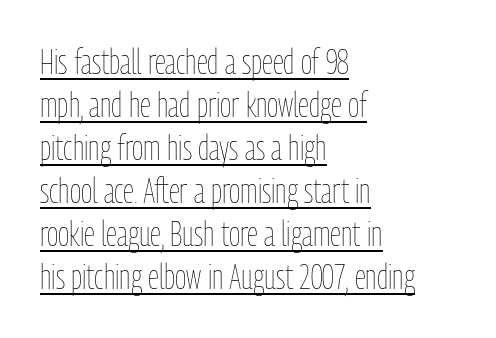
Is the block centered? No — it sits flush against the left margin. The letters sit at their default tracking, neither squeezed nor spread. These lines are rendered in a variable-pitch font. These characters rest on top of a visible drawn line.
